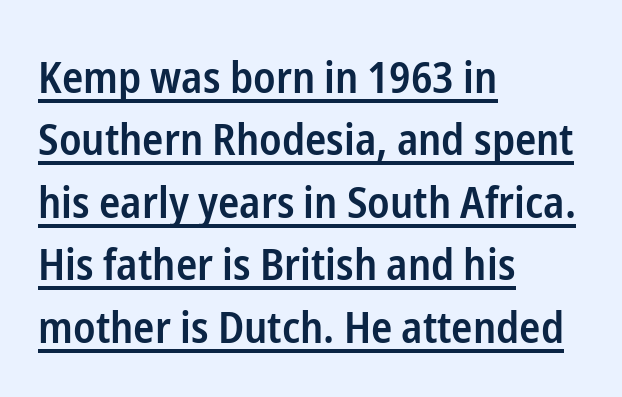
{"serif": "no", "italic": "no", "bold": "semi", "weight": "semibold", "width": "condensed", "stroke_contrast": "low", "x_height": "medium", "monospaced": "no", "underline": "yes", "align": "left", "line_spacing": "normal", "line_spacing_ratio": 1.42, "letter_spacing": "normal", "letter_spacing_em": 0.0, "glyph_px": 44}
